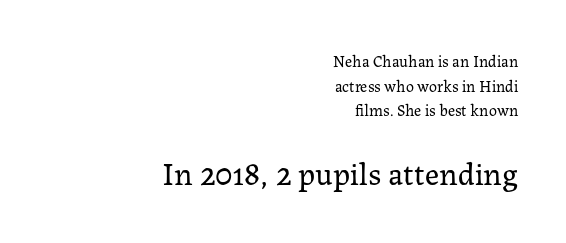
{"serif": "yes", "italic": "no", "bold": "no", "weight": "regular", "width": "normal", "stroke_contrast": "low", "x_height": "medium", "monospaced": "no", "underline": "no", "align": "right", "line_spacing": "normal", "line_spacing_ratio": 1.54, "letter_spacing": "normal", "letter_spacing_em": 0.0, "larger_block": "second", "size_ratio": 2.0, "glyph_px": 32}
